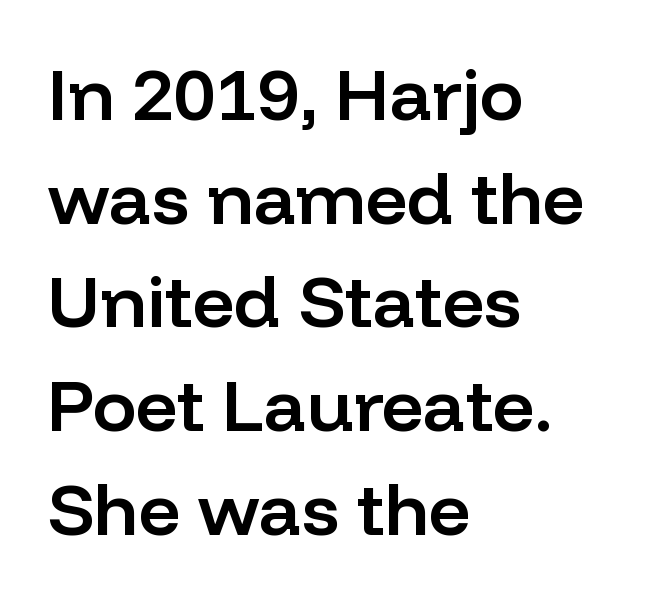
Q: Is the text bold? A: Semi-bold.
Q: Is the text italic (slanted)? A: No, it is upright.
Q: Is the typeface a serif or a sans-serif typeface? A: Sans-serif.
Q: Is the text underlined? A: No.
Q: How is the paragraph aligned? A: Left-aligned.
Q: Is the spacing between letters normal or unusually wide? A: Normal.
Q: Is the spacing between lines tight, normal or loose? A: Normal.
Q: Width (condensed, normal, or wide)? A: Normal.
Q: Stroke contrast? A: Low.
Q: x-height? A: Medium.
Q: Monospaced? A: No.
